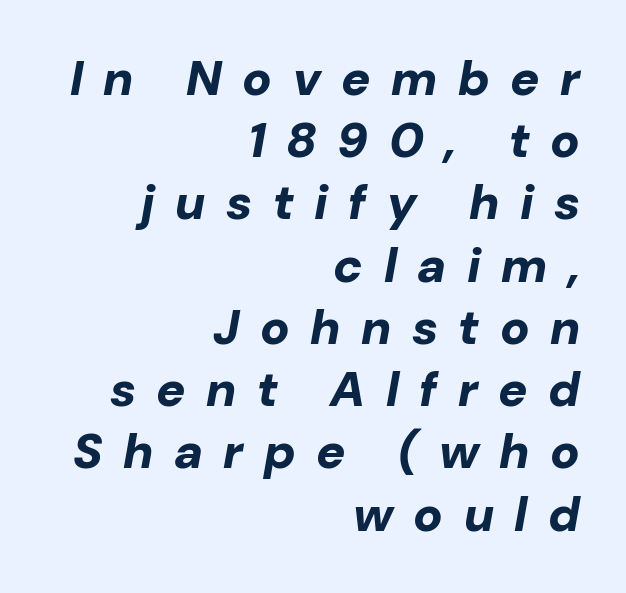
The image shows 49 px bold type, italic (leaning right); set right-aligned, normal line spacing (1.27x), unusually wide letter spacing (+0.42 em), not underlined; low stroke contrast and a medium x-height.
